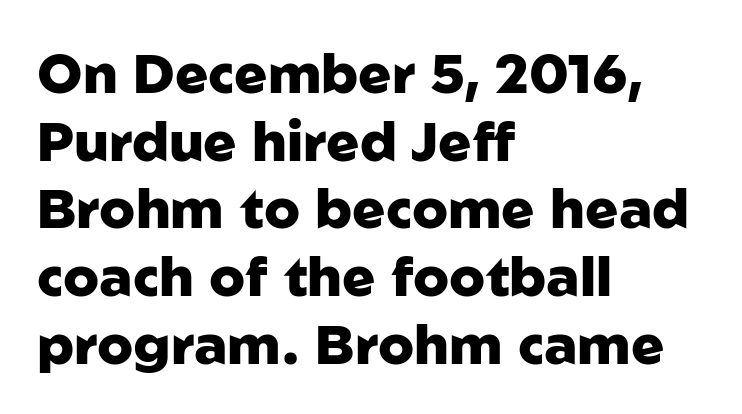
{"serif": "no", "italic": "no", "bold": "yes", "weight": "heavy", "width": "normal", "stroke_contrast": "low", "x_height": "medium", "monospaced": "no", "underline": "no", "align": "left", "line_spacing_ratio": 1.23, "letter_spacing": "normal", "letter_spacing_em": 0.0, "glyph_px": 55}
